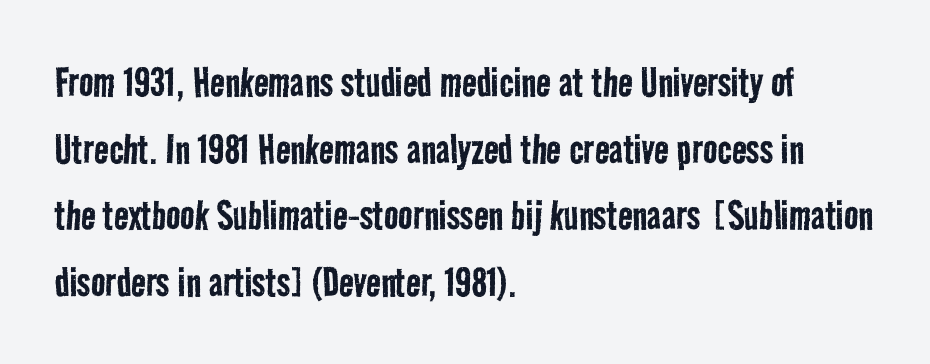
{"serif": "no", "bold": "no", "weight": "regular", "width": "condensed", "stroke_contrast": "low", "x_height": "medium", "monospaced": "no", "underline": "no", "align": "left", "line_spacing": "normal", "line_spacing_ratio": 1.39, "letter_spacing": "normal", "letter_spacing_em": 0.0, "glyph_px": 48}
